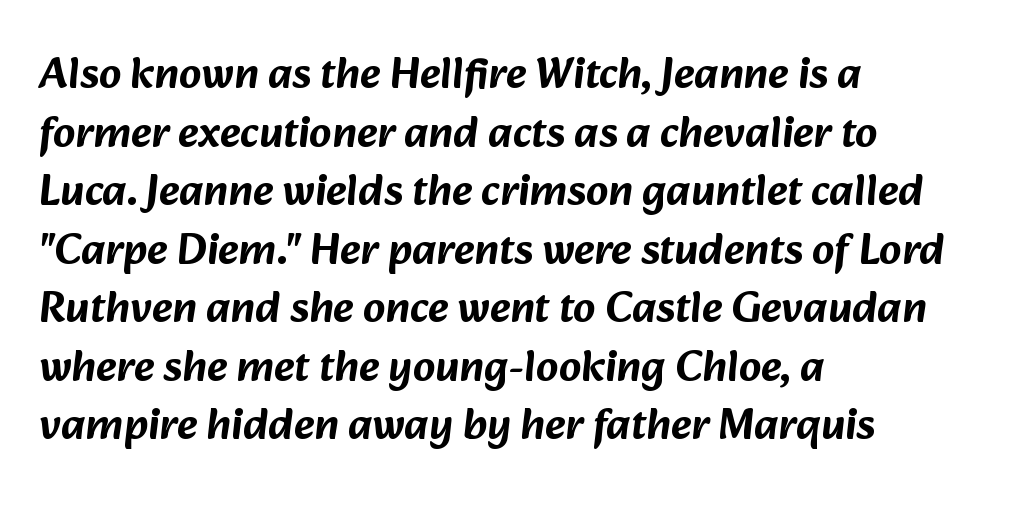
Horizontally, the lines are justified to the leading edge only. These lines are rendered in a variable-pitch font. Is this a sans? Yes — the strokes have no serifs. The rows are spaced the way most documents space them.
